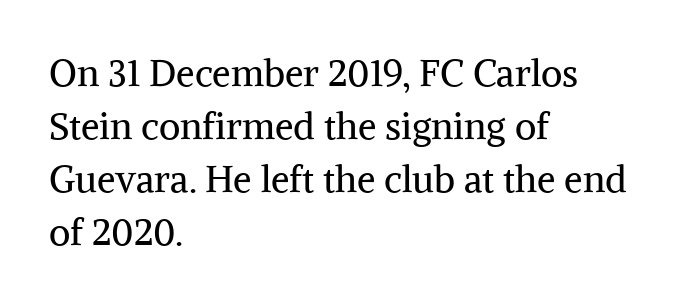
Q: Is the text bold? A: No.
Q: Is the text italic (slanted)? A: No, it is upright.
Q: Is the typeface a serif or a sans-serif typeface? A: Serif.
Q: Is the text underlined? A: No.
Q: How is the paragraph aligned? A: Left-aligned.
Q: Is the spacing between letters normal or unusually wide? A: Normal.
Q: Is the spacing between lines tight, normal or loose? A: Normal.
Q: Width (condensed, normal, or wide)? A: Normal.
Q: Stroke contrast? A: Medium.
Q: x-height? A: Medium.
Q: Monospaced? A: No.
